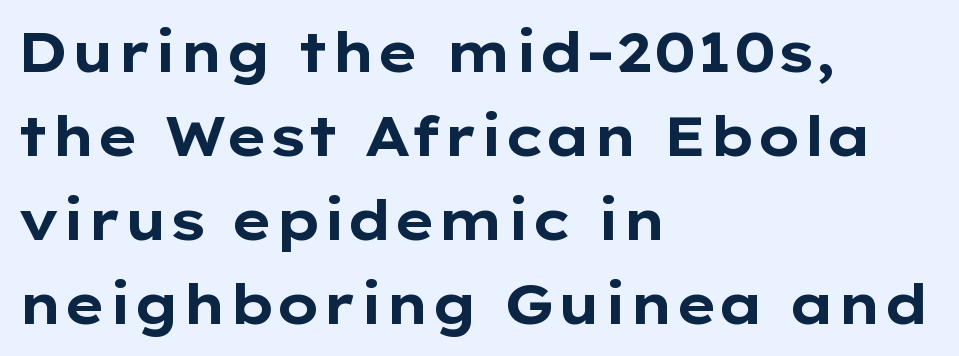
Typographic density is high because the face is bold. This block has exactly the height ordinary leading produces. Inter-character spacing is left at the font's built-in metrics. The paragraph has a hard left edge and a soft right edge. Note: no serifs on the glyphs. These lines were composed using upright roman letters.
